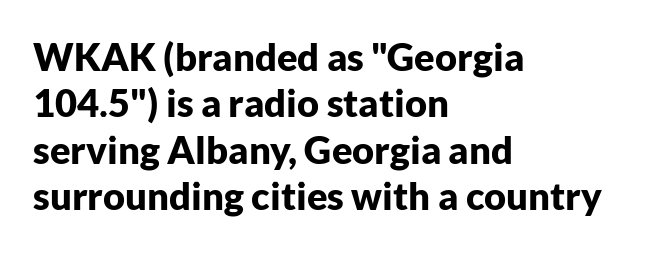
The face used here is rendered with its standard letterfit. Typographically, this falls in the sans-serif category. Varying glyph widths throughout — classic text-font behaviour. Caption: multi-line text, flush left, ragged right.
